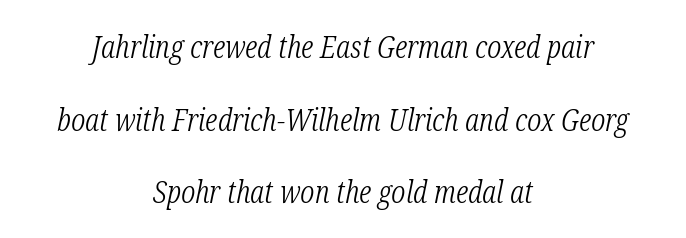
The image shows 30 px light, condensed serif type, italic (leaning right); set centered, loose line spacing (2.42x), normal letter spacing, not underlined; low stroke contrast and a medium x-height.
